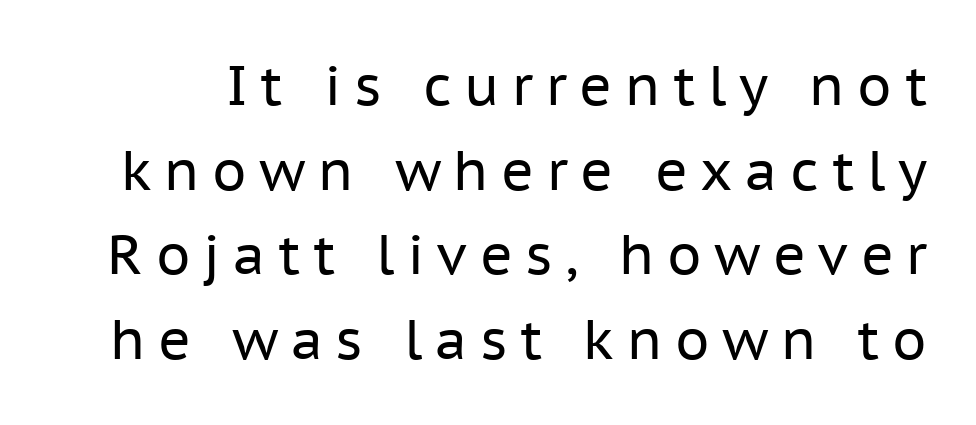
The typeface chosen for these lines omits serifs. Ordinary non-slanted type is in use. This reads as an unemphasized weight, regular at the heaviest. Regular leading.
